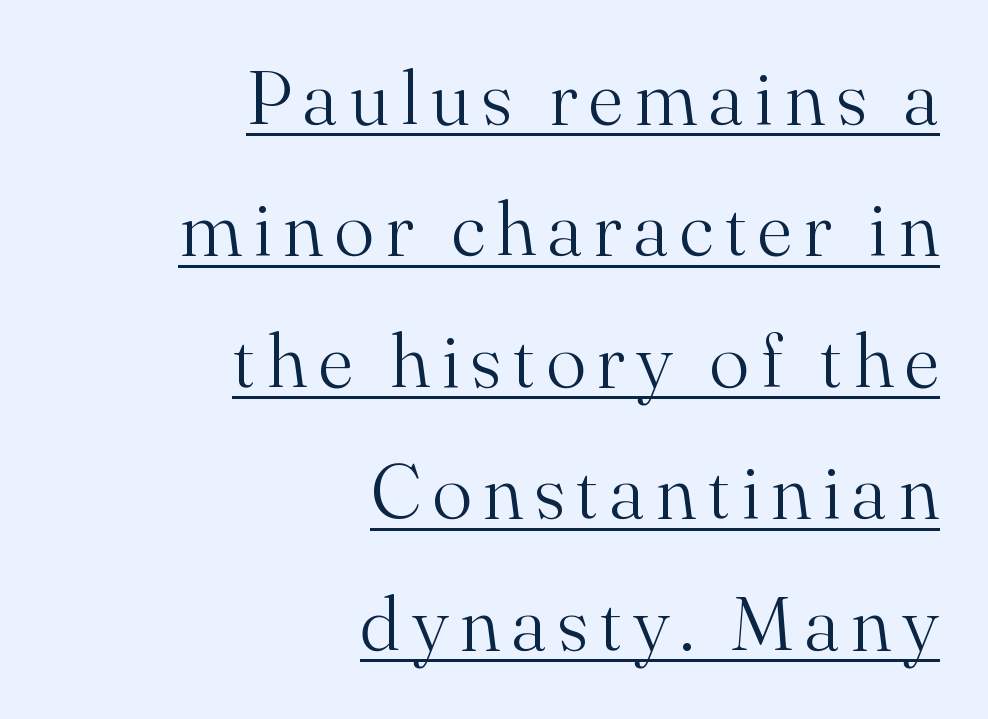
{"serif": "yes", "italic": "no", "bold": "no", "weight": "light", "width": "normal", "stroke_contrast": "medium", "x_height": "small", "monospaced": "no", "underline": "yes", "align": "right", "line_spacing_ratio": 1.73, "glyph_px": 76}
